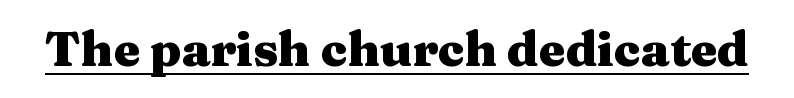
The image shows 48 px heavy, wide serif type, upright; set normal letter spacing, underlined; medium stroke contrast and a medium x-height.
